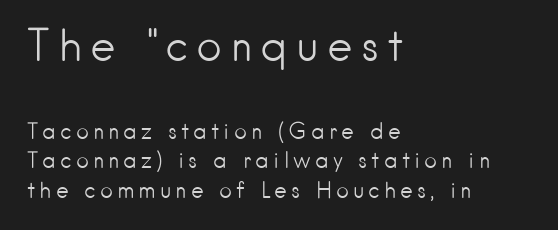
The image shows 44 px light sans-serif type, upright; set left-aligned, normal line spacing (1.35x), not underlined; the first (top) block is 2.0x larger; low stroke contrast and a small x-height.
